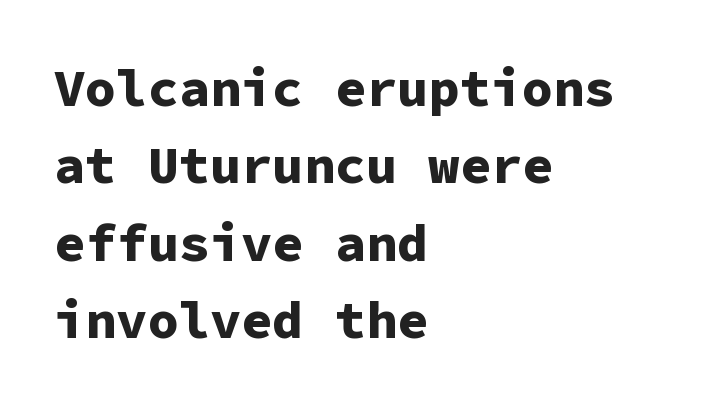
{"serif": "no", "italic": "no", "bold": "yes", "weight": "bold", "width": "normal", "stroke_contrast": "low", "x_height": "medium", "monospaced": "yes", "underline": "no", "align": "left", "line_spacing": "normal", "line_spacing_ratio": 1.49, "letter_spacing": "normal", "letter_spacing_em": 0.0, "glyph_px": 52}
